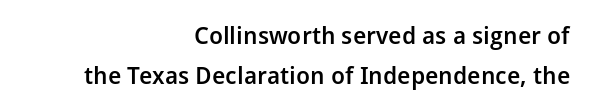
The image shows 24 px text type, upright; set right-aligned, normal line spacing (1.66x), normal letter spacing, not underlined.
